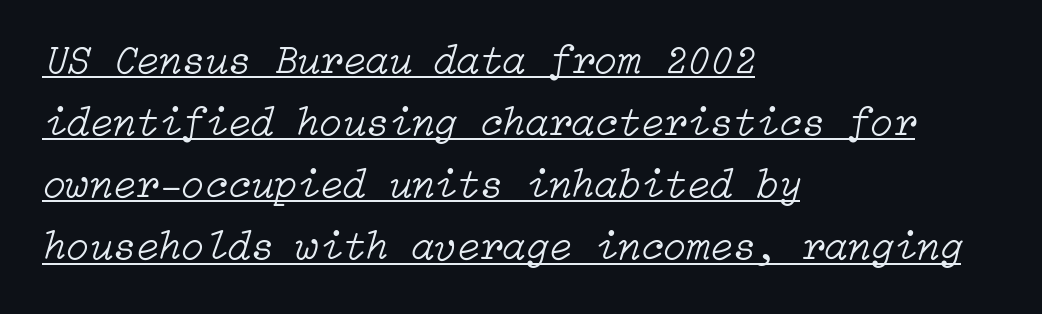
Is there an underline? Yes — a line sits under the letters. These lines sit exactly where default settings would place them. The type is set solid horizontally, with unmodified tracking. The typesetting does not lean heavy: it is not bold.
